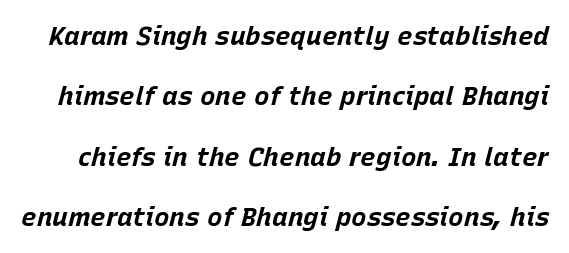
Q: Is the text bold? A: Yes.
Q: Is the text italic (slanted)? A: Yes, it leans right by about 15 degrees.
Q: Is the text underlined? A: No.
Q: Is the spacing between letters normal or unusually wide? A: Normal.
Q: Is the spacing between lines tight, normal or loose? A: Loose.
